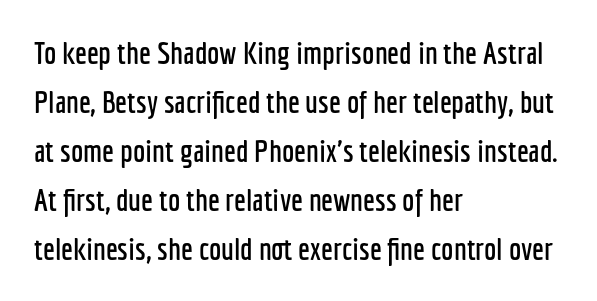
{"serif": "no", "italic": "no", "width": "condensed", "stroke_contrast": "low", "x_height": "medium", "monospaced": "no", "underline": "no", "align": "left", "line_spacing": "normal", "line_spacing_ratio": 1.58, "letter_spacing": "normal", "letter_spacing_em": 0.0, "glyph_px": 31}
